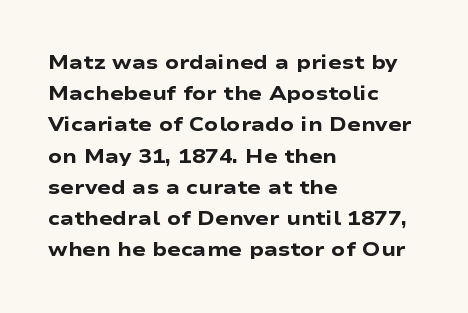
Q: Is the text bold? A: Yes.
Q: Is the text italic (slanted)? A: No, it is upright.
Q: Is the text underlined? A: No.
Q: How is the paragraph aligned? A: Left-aligned.
Q: Is the spacing between letters normal or unusually wide? A: Normal.
Q: Is the spacing between lines tight, normal or loose? A: Normal.
